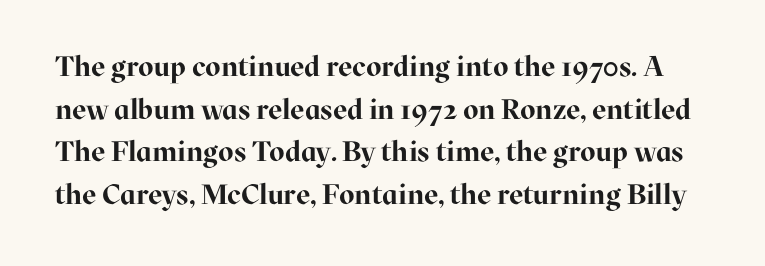
The image shows 28 px bold serif type, upright; set normal line spacing (1.52x), normal letter spacing, not underlined; high stroke contrast and a medium x-height.
